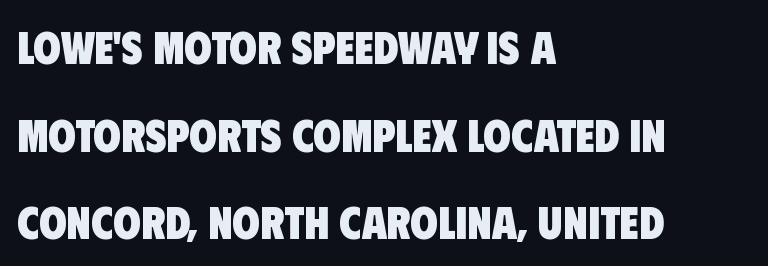
Q: Is the text bold? A: Yes.
Q: Is the typeface a serif or a sans-serif typeface? A: Sans-serif.
Q: Is the text underlined? A: No.
Q: How is the paragraph aligned? A: Left-aligned.
Q: Is the spacing between letters normal or unusually wide? A: Normal.
Q: Is the spacing between lines tight, normal or loose? A: Loose.
Q: Width (condensed, normal, or wide)? A: Condensed.
Q: Stroke contrast? A: Low.
Q: x-height? A: Large.
Q: Monospaced? A: No.
